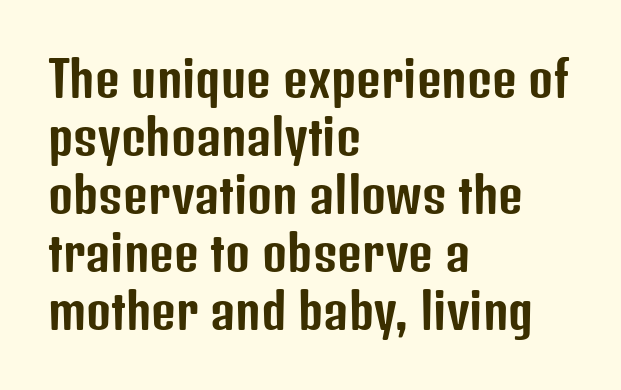
Nope, no serifs anywhere on these letters. Varying glyph widths throughout — classic text-font behaviour. Which margin do the lines hug? The left one — the right edge is uneven. This sample uses an upright cut, with every glyph sitting square on the baseline.
